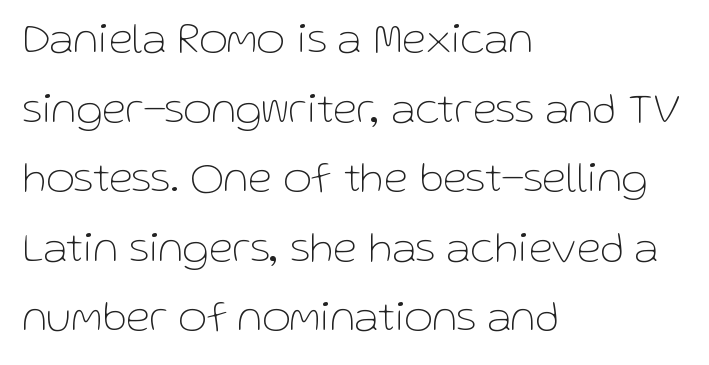
The font family rendered here belongs to the sans-serif group. When letters stand straight like this, we call the style roman or upright. Descender tails drop into unmarked territory. The face looks like a standard text weight, possibly lighter. The setting favours the left margin, as ordinary paragraphs usually do.
